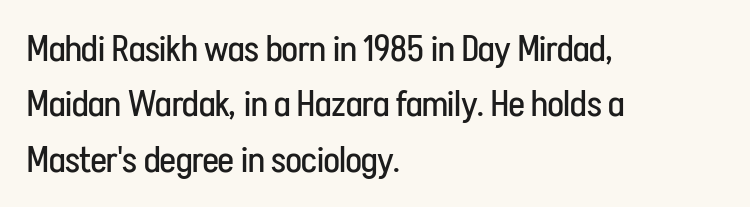
Note the varied advance widths — an 'i' is clearly narrower than an 'm'. Unlike a traditional serif, this face leaves its strokes unadorned. Caption: standard tracking, unaltered. Italic? Not at all — the glyphs are vertical. If you drew a ruler down the left edge, every line would touch it. A normal amount of white space separates one row of letters from the next.
